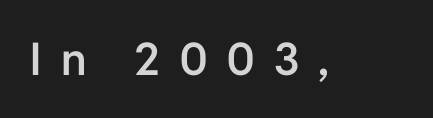
Q: Is the text bold? A: Semi-bold.
Q: Is the text italic (slanted)? A: No, it is upright.
Q: Is the typeface a serif or a sans-serif typeface? A: Sans-serif.
Q: Is the text underlined? A: No.
Q: Is the spacing between letters normal or unusually wide? A: Unusually wide.
Q: Width (condensed, normal, or wide)? A: Normal.
Q: Stroke contrast? A: Low.
Q: x-height? A: Medium.
Q: Monospaced? A: No.
